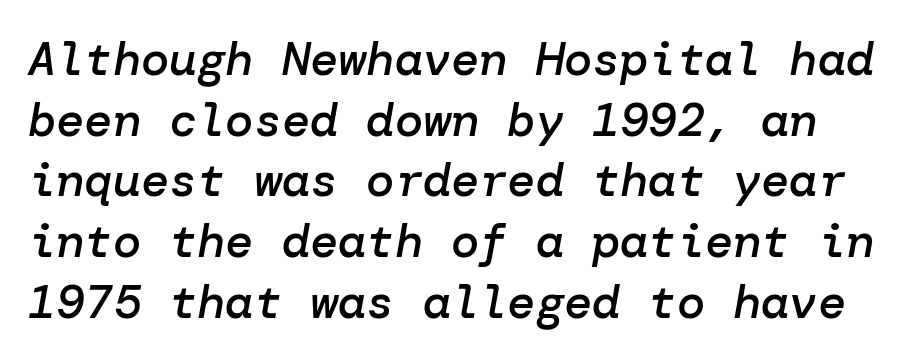
{"italic": "yes", "lean": "right", "slant_degrees": 10, "bold": "semi", "weight": "semibold", "width": "normal", "stroke_contrast": "low", "x_height": "medium", "underline": "no", "line_spacing": "normal", "line_spacing_ratio": 1.29, "letter_spacing": "normal", "letter_spacing_em": 0.0, "glyph_px": 47}
